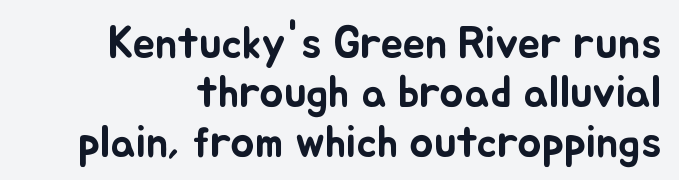
Q: Is the text italic (slanted)? A: No, it is upright.
Q: Is the text underlined? A: No.
Q: Is the spacing between letters normal or unusually wide? A: Normal.
Q: Is the spacing between lines tight, normal or loose? A: Tight.
Q: Width (condensed, normal, or wide)? A: Normal.
Q: Stroke contrast? A: Low.
Q: x-height? A: Small.
Q: Monospaced? A: No.
